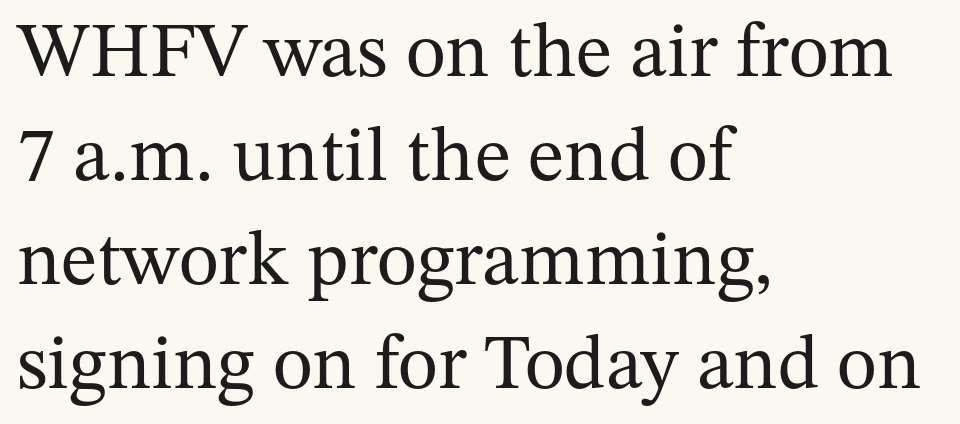
Q: Is the text bold? A: No.
Q: Is the text italic (slanted)? A: No, it is upright.
Q: Is the typeface a serif or a sans-serif typeface? A: Serif.
Q: Is the text underlined? A: No.
Q: How is the paragraph aligned? A: Left-aligned.
Q: Is the spacing between letters normal or unusually wide? A: Normal.
Q: Is the spacing between lines tight, normal or loose? A: Normal.
Q: Width (condensed, normal, or wide)? A: Normal.
Q: Stroke contrast? A: Medium.
Q: x-height? A: Medium.
Q: Monospaced? A: No.
